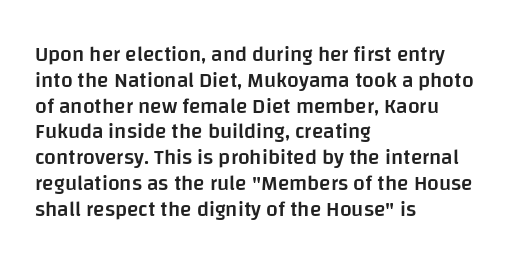
Weight: semibold (demi). Clear beneath every line of the passage. Nothing unusual about the tracking: characters are spaced as the font intends. Notice how the stems are strictly vertical — no italics here. This sample is left-justified, so line endings fall wherever the words run out.
